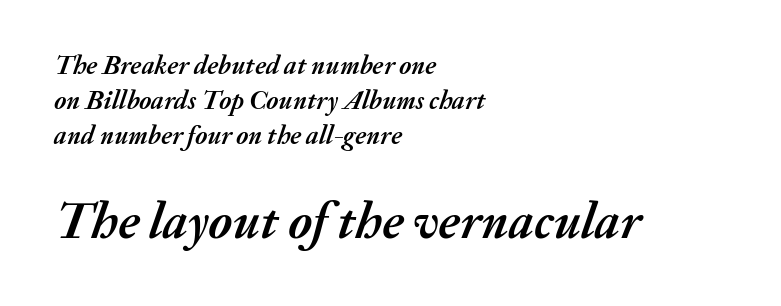
Does the leading feel generous? No, just average. Larger block? The one below; the one above is distinctly smaller. Lines of text with bare space underneath. Letter spacing: default.
